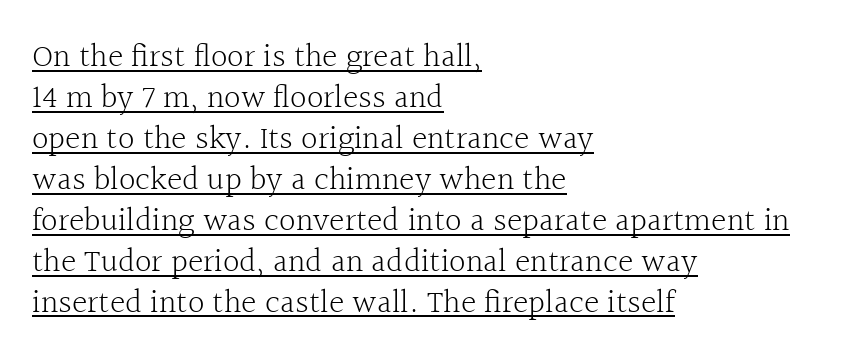
{"serif": "yes", "italic": "no", "bold": "no", "weight": "light", "width": "normal", "x_height": "medium", "monospaced": "no", "underline": "yes", "align": "left", "line_spacing_ratio": 1.24, "letter_spacing": "normal", "letter_spacing_em": 0.0, "glyph_px": 33}
